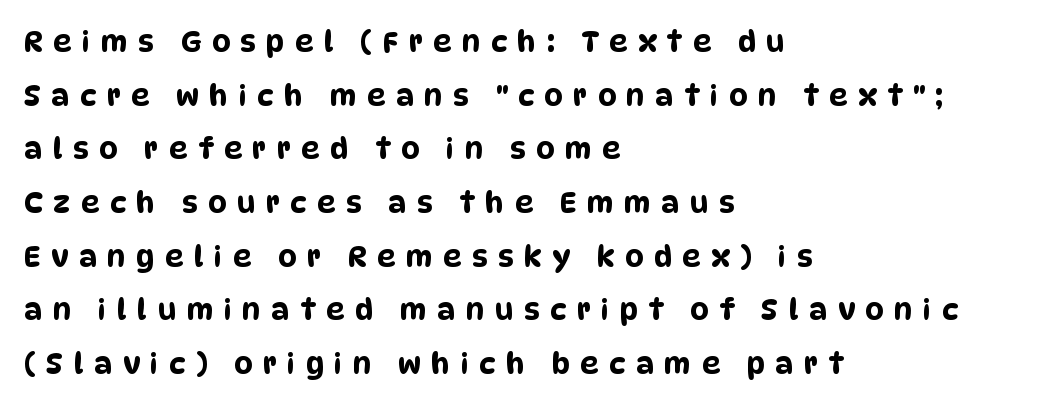
{"serif": "no", "width": "condensed", "stroke_contrast": "low", "x_height": "large", "monospaced": "no", "underline": "no", "align": "left", "line_spacing_ratio": 1.85, "letter_spacing": "wide", "letter_spacing_em": 0.36, "glyph_px": 29}
